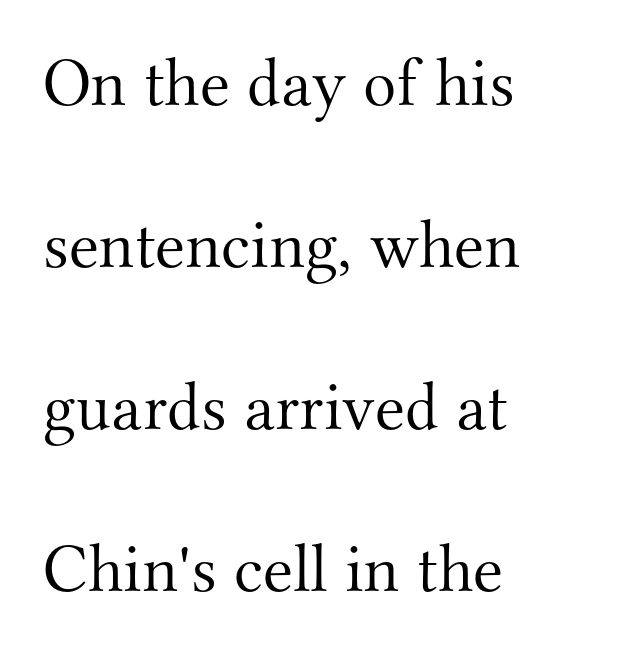
The image shows 69 px light serif type, upright; set left-aligned, loose line spacing (2.35x), normal letter spacing, not underlined; medium stroke contrast and a small x-height.
